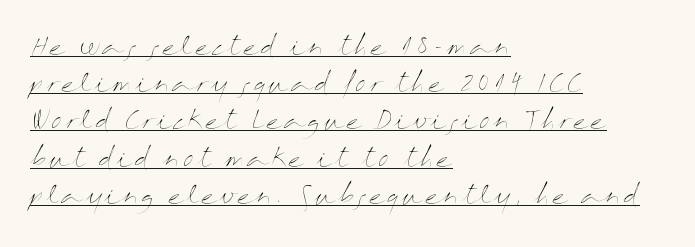
{"bold": "no", "underline": "yes", "align": "left", "line_spacing": "normal", "line_spacing_ratio": 1.55, "glyph_px": 24}
